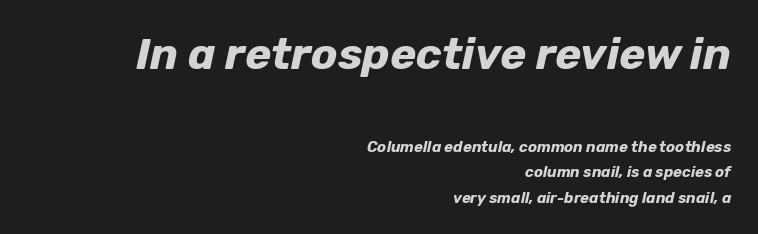
{"italic": "yes", "lean": "right", "slant_degrees": 12, "bold": "yes", "weight": "bold", "width": "normal", "stroke_contrast": "low", "x_height": "medium", "monospaced": "no", "underline": "no", "align": "right", "line_spacing": "normal", "line_spacing_ratio": 1.7, "letter_spacing": "normal", "letter_spacing_em": 0.0, "larger_block": "first", "size_ratio": 2.93, "glyph_px": 44}
